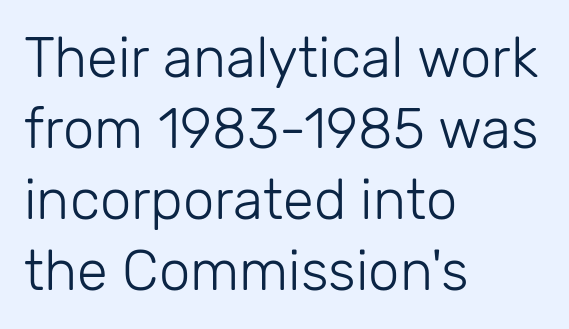
Q: Is the text bold? A: No.
Q: Is the text italic (slanted)? A: No, it is upright.
Q: Is the typeface a serif or a sans-serif typeface? A: Sans-serif.
Q: Is the text underlined? A: No.
Q: How is the paragraph aligned? A: Left-aligned.
Q: Is the spacing between letters normal or unusually wide? A: Normal.
Q: Is the spacing between lines tight, normal or loose? A: Normal.
Q: Width (condensed, normal, or wide)? A: Normal.
Q: Stroke contrast? A: Low.
Q: x-height? A: Medium.
Q: Monospaced? A: No.
